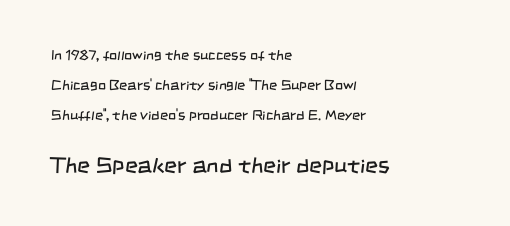
The image shows 22 px text type; set left-aligned, loose line spacing (2.15x), normal letter spacing, not underlined; the second (bottom) block is 1.57x larger.
